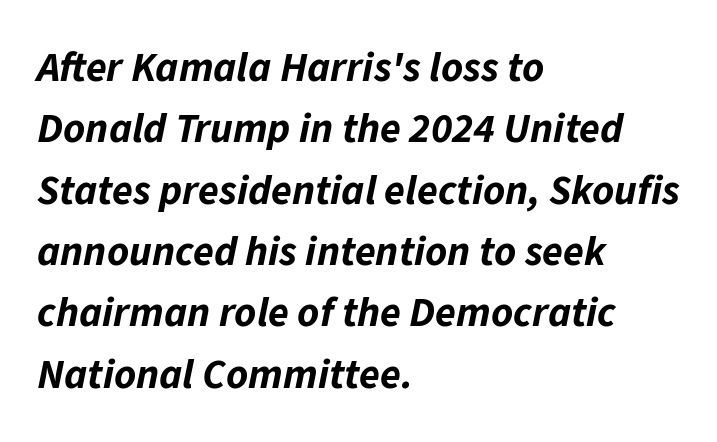
{"italic": "yes", "lean": "right", "slant_degrees": 11, "bold": "yes", "weight": "bold", "width": "normal", "stroke_contrast": "low", "x_height": "medium", "monospaced": "no", "underline": "no", "align": "left", "line_spacing": "normal", "line_spacing_ratio": 1.46, "letter_spacing": "normal", "letter_spacing_em": 0.0, "glyph_px": 42}
